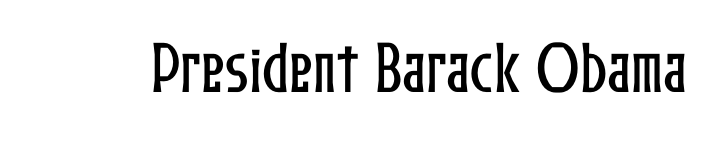
Q: Is the text italic (slanted)? A: No, it is upright.
Q: Is the text underlined? A: No.
Q: Is the spacing between letters normal or unusually wide? A: Normal.
Q: Width (condensed, normal, or wide)? A: Condensed.
Q: Stroke contrast? A: Low.
Q: x-height? A: Medium.
Q: Monospaced? A: No.
